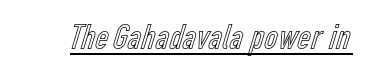
Between one letter and the next there's only the usual sliver of space. The rendering uses the underline text-decoration. Varying glyph widths throughout — classic text-font behaviour.
